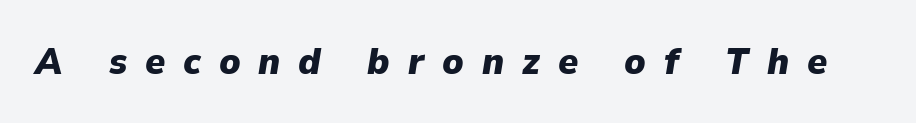
{"italic": "yes", "lean": "right", "slant_degrees": 9, "bold": "yes", "weight": "heavy", "width": "normal", "stroke_contrast": "low", "x_height": "medium", "monospaced": "no", "underline": "no", "letter_spacing": "wide", "letter_spacing_em": 0.47, "glyph_px": 38}
